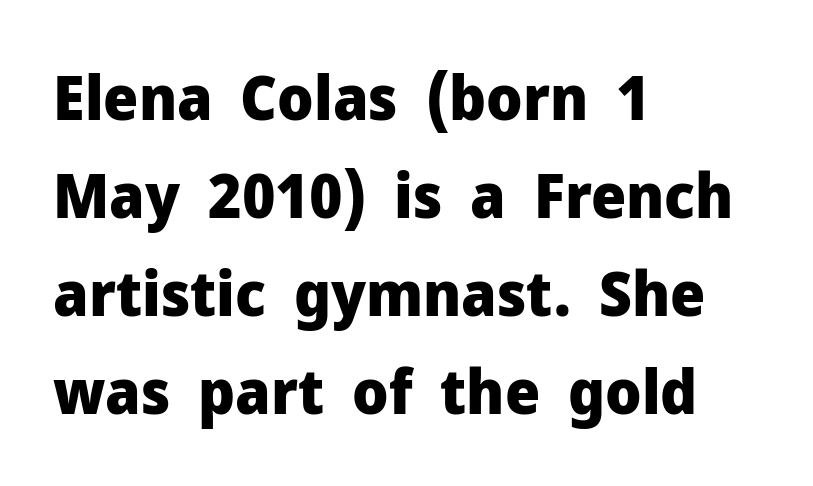
Students, observe: this is what conventionally led text looks like. Heavy-handed strokes throughout: this text is bold. Rendered with straight, roman letterforms. A typesetter would call this proportional, since set widths differ per character. The typeface chosen for these lines omits serifs. Look at the tracking — it's just the regular setting, nothing added.
